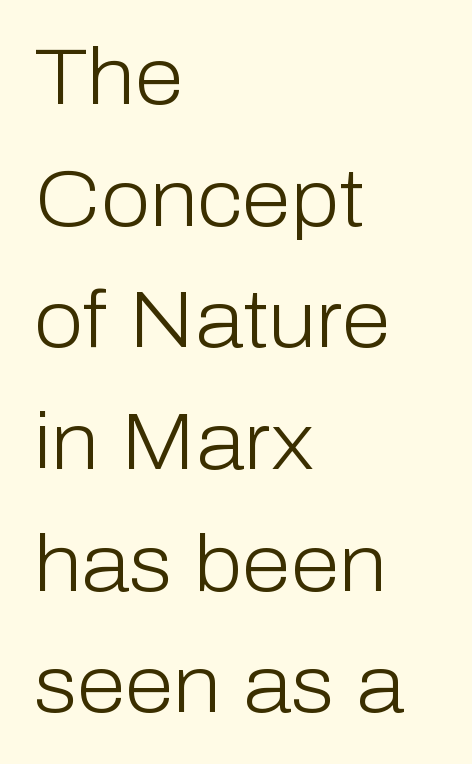
The image shows 79 px light sans-serif type, upright; set left-aligned, normal line spacing (1.54x), normal letter spacing, not underlined; low stroke contrast and a medium x-height.
